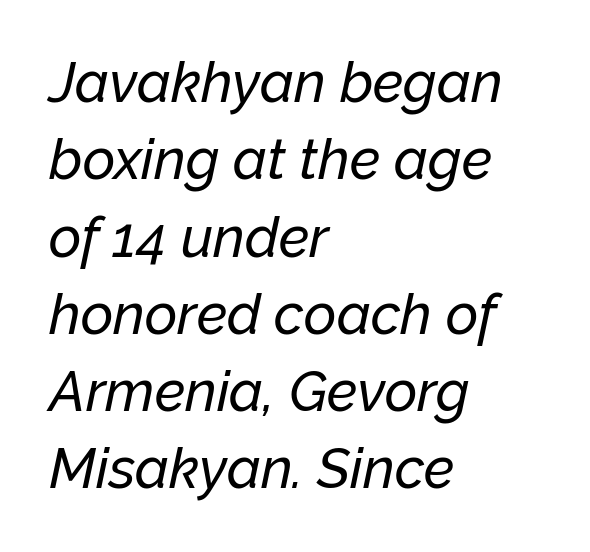
{"italic": "yes", "lean": "right", "slant_degrees": 12, "width": "normal", "stroke_contrast": "low", "x_height": "medium", "monospaced": "no", "underline": "no", "align": "left", "line_spacing": "normal", "line_spacing_ratio": 1.38, "letter_spacing": "normal", "letter_spacing_em": 0.0, "glyph_px": 56}
